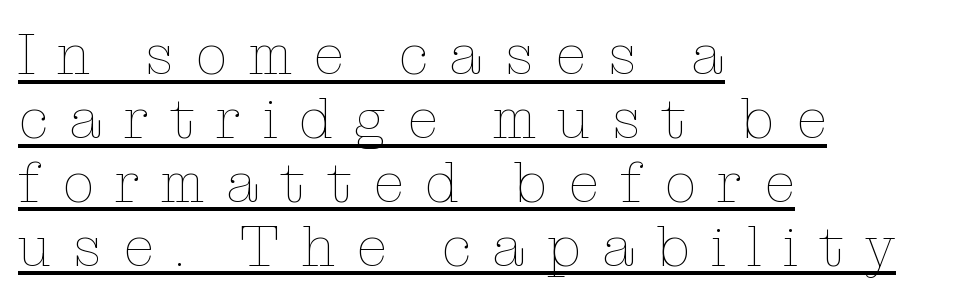
Q: Is the text bold? A: No.
Q: Is the text italic (slanted)? A: No, it is upright.
Q: Is the text underlined? A: Yes.
Q: How is the paragraph aligned? A: Left-aligned.
Q: Is the spacing between letters normal or unusually wide? A: Unusually wide.
Q: Is the spacing between lines tight, normal or loose? A: Tight.
Q: Width (condensed, normal, or wide)? A: Normal.
Q: Stroke contrast? A: Low.
Q: x-height? A: Medium.
Q: Monospaced? A: No.
